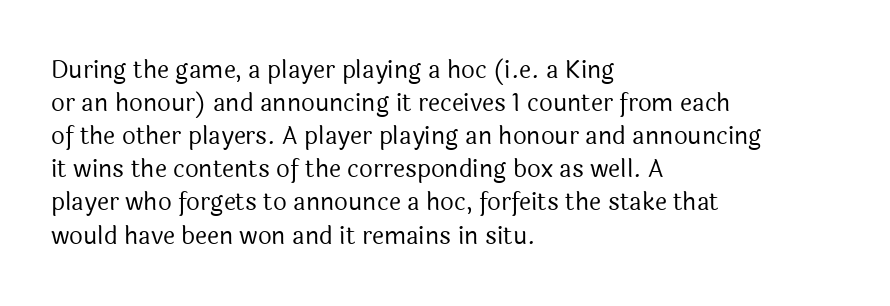
Horizontally, the lines are justified to the leading edge only. A roman cut, with each character standing at attention. The lines sit at an ordinary, default distance from one another. The font sits on the lighter half of the weight spectrum, regular included. Just letters on the line, the space beneath them empty. Standard letterfit; no display-style spreading of the glyphs.
